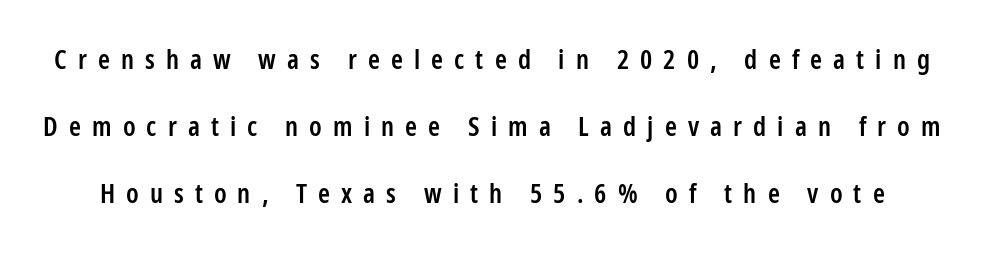
{"italic": "no", "bold": "semi", "underline": "no", "line_spacing": "loose", "line_spacing_ratio": 2.49, "letter_spacing": "wide", "letter_spacing_em": 0.41, "glyph_px": 27}
